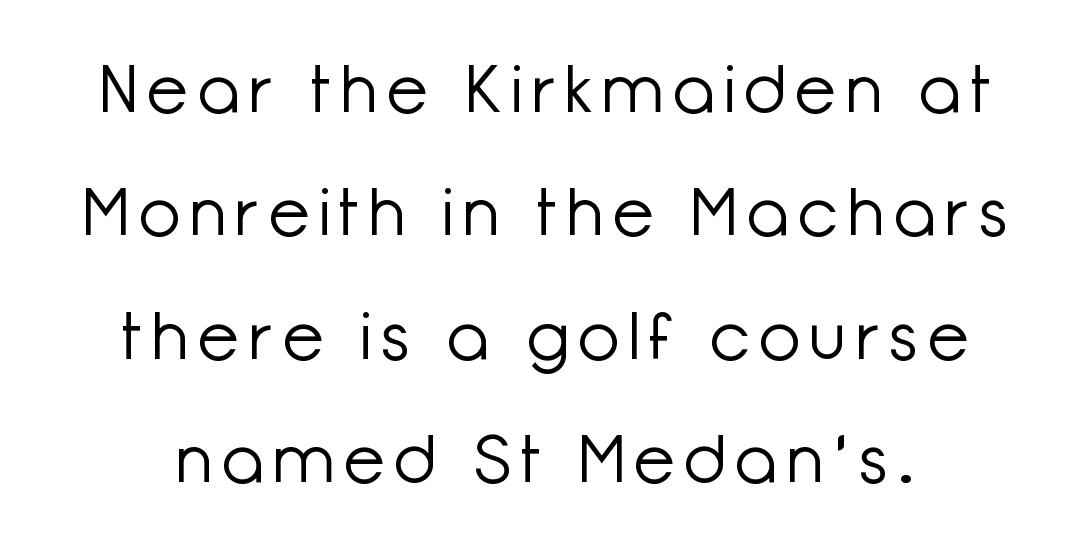
Character widths vary here, with narrow letters taking less room than wide ones. Clear beneath every line of the passage. Weight: not bold — regular or lighter. Teacher's note: observe the equal gaps on both sides — that is centered alignment. The axis of the letterforms is exactly vertical. This sample uses a sans-serif face.
